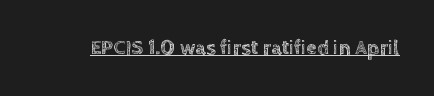
{"italic": "no", "underline": "yes", "letter_spacing": "normal", "letter_spacing_em": 0.0, "glyph_px": 21}
